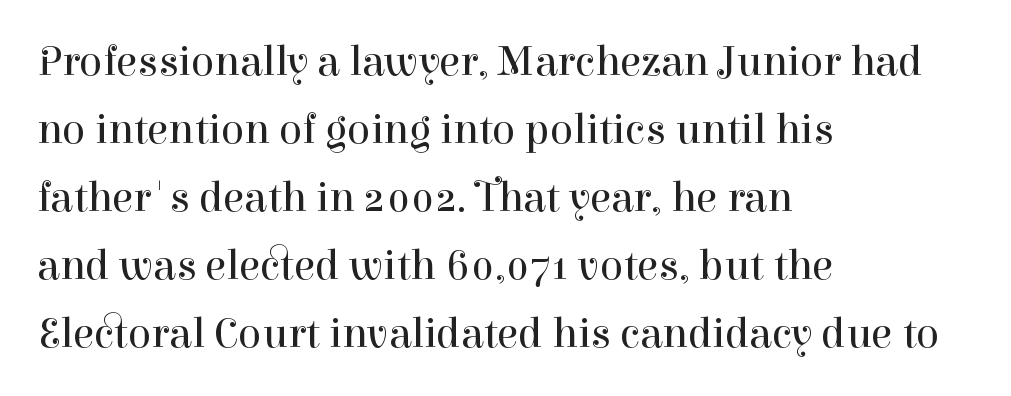
Q: Is the text bold? A: No.
Q: Is the text italic (slanted)? A: No, it is upright.
Q: Is the typeface a serif or a sans-serif typeface? A: Serif.
Q: Is the text underlined? A: No.
Q: How is the paragraph aligned? A: Left-aligned.
Q: Is the spacing between letters normal or unusually wide? A: Normal.
Q: Is the spacing between lines tight, normal or loose? A: Normal.
Q: Width (condensed, normal, or wide)? A: Normal.
Q: Stroke contrast? A: High.
Q: x-height? A: Medium.
Q: Monospaced? A: No.
